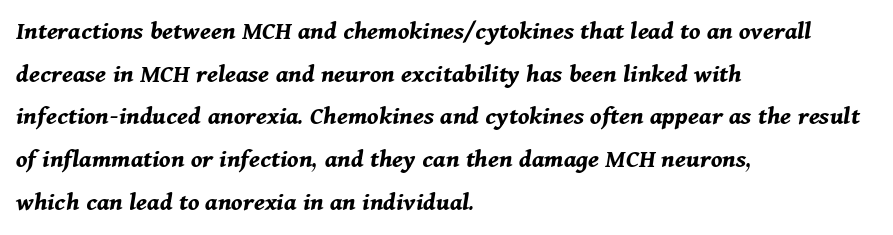
These lines carry a lot of weight — the face is fully bold. Vertically, the passage feels balanced, rows spaced as you'd expect. Italic: yes, the glyphs are oblique. Left-aligned paragraph, ragged on the right. The strip under each line holds only bare page.
